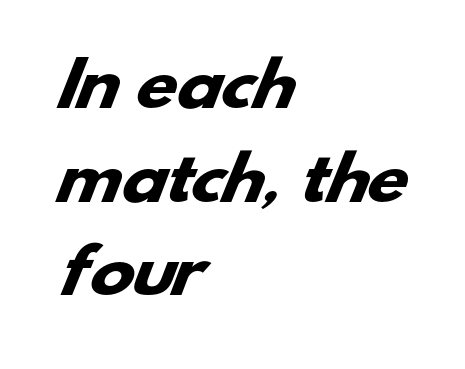
{"serif": "no", "bold": "yes", "weight": "heavy", "width": "wide", "stroke_contrast": "low", "x_height": "small", "monospaced": "no", "underline": "no", "align": "left", "line_spacing": "normal", "line_spacing_ratio": 1.56, "letter_spacing": "normal", "letter_spacing_em": 0.0, "glyph_px": 60}
